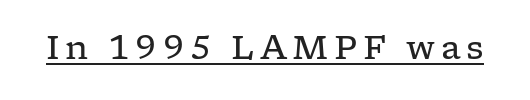
Underline: present. The rendering shows small feet on the letterforms — a serif design. This sample has the flowing, uneven cadence of proportional lettering. The letterforms sit at book weight or below. Italic? Not at all — the glyphs are vertical.
